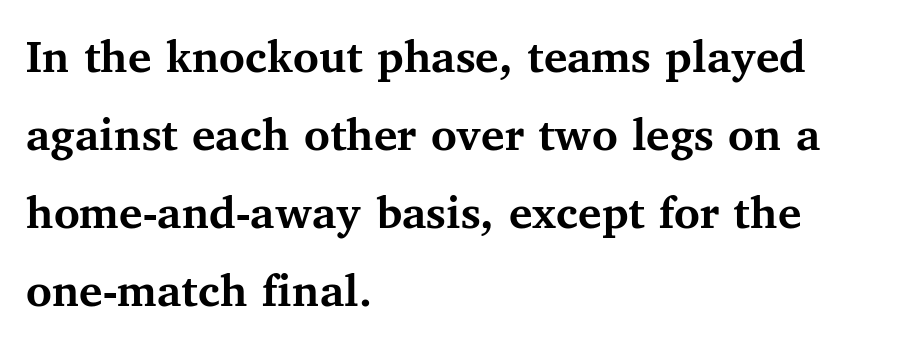
{"serif": "yes", "italic": "no", "bold": "yes", "weight": "semibold", "width": "normal", "stroke_contrast": "medium", "x_height": "medium", "monospaced": "no", "underline": "no", "align": "left", "line_spacing": "normal", "line_spacing_ratio": 1.59, "letter_spacing": "normal", "letter_spacing_em": 0.0, "glyph_px": 49}
